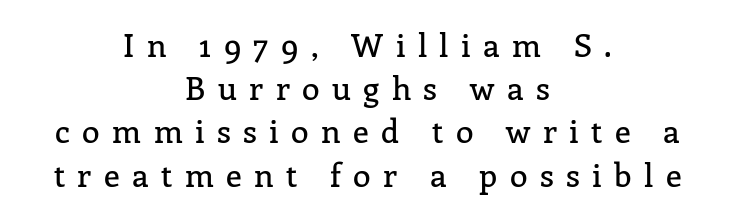
Q: Is the text italic (slanted)? A: No, it is upright.
Q: Is the typeface a serif or a sans-serif typeface? A: Serif.
Q: Is the text underlined? A: No.
Q: How is the paragraph aligned? A: Centered.
Q: Is the spacing between letters normal or unusually wide? A: Unusually wide.
Q: Is the spacing between lines tight, normal or loose? A: Normal.
Q: Width (condensed, normal, or wide)? A: Normal.
Q: Stroke contrast? A: Low.
Q: x-height? A: Medium.
Q: Monospaced? A: No.
